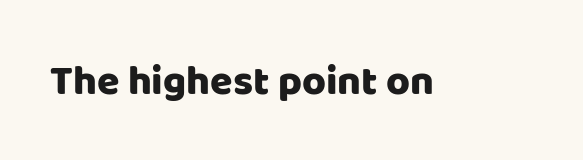
{"serif": "no", "italic": "no", "width": "normal", "stroke_contrast": "low", "x_height": "large", "monospaced": "no", "underline": "no", "letter_spacing": "normal", "letter_spacing_em": 0.0, "glyph_px": 41}
